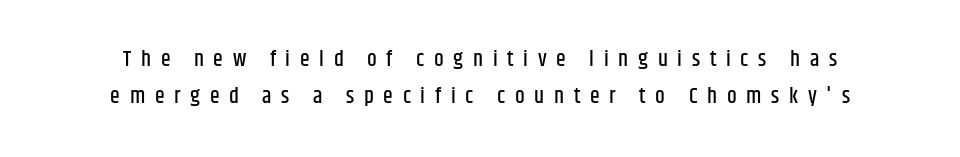
Q: Is the text italic (slanted)? A: No, it is upright.
Q: Is the text underlined? A: No.
Q: How is the paragraph aligned? A: Centered.
Q: Is the spacing between letters normal or unusually wide? A: Unusually wide.
Q: Is the spacing between lines tight, normal or loose? A: Normal.
